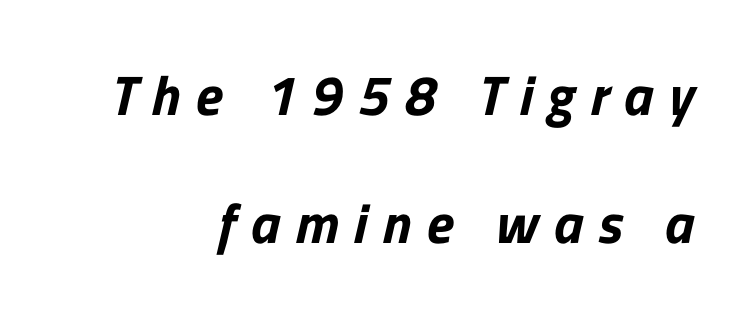
Q: Is the typeface a serif or a sans-serif typeface? A: Sans-serif.
Q: Is the text underlined? A: No.
Q: How is the paragraph aligned? A: Right-aligned.
Q: Is the spacing between letters normal or unusually wide? A: Unusually wide.
Q: Is the spacing between lines tight, normal or loose? A: Loose.
Q: Width (condensed, normal, or wide)? A: Normal.
Q: Stroke contrast? A: Low.
Q: x-height? A: Medium.
Q: Monospaced? A: No.
